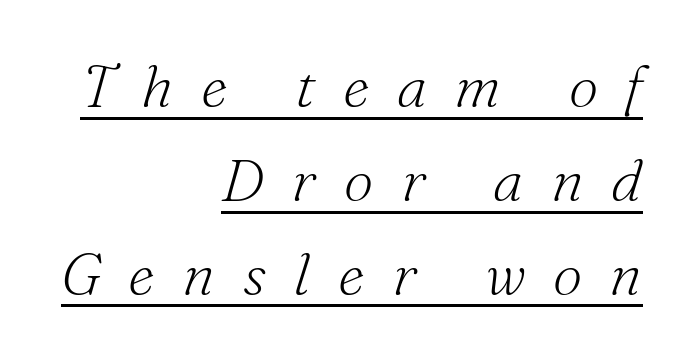
{"serif": "yes", "italic": "yes", "lean": "right", "slant_degrees": 16, "bold": "no", "weight": "light", "width": "normal", "stroke_contrast": "medium", "x_height": "small", "monospaced": "no", "underline": "yes", "align": "right", "line_spacing": "normal", "line_spacing_ratio": 1.59, "letter_spacing": "wide", "letter_spacing_em": 0.47, "glyph_px": 59}
